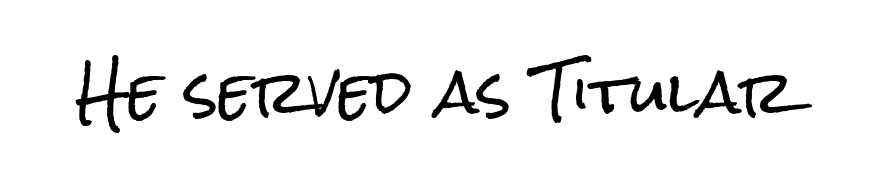
{"serif": "no", "italic": "no", "width": "condensed", "stroke_contrast": "low", "x_height": "medium", "monospaced": "no", "underline": "no", "letter_spacing": "normal", "letter_spacing_em": 0.0, "glyph_px": 58}
